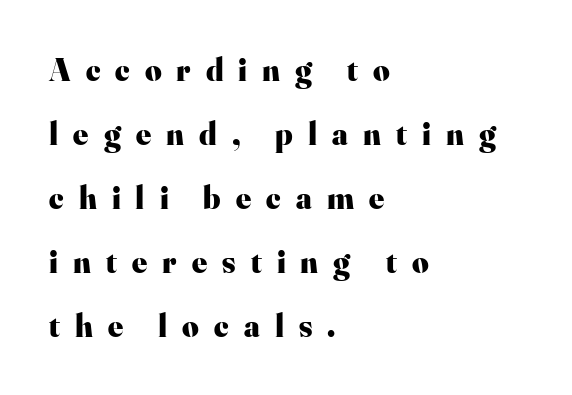
{"serif": "yes", "italic": "no", "bold": "yes", "weight": "heavy", "width": "normal", "stroke_contrast": "high", "x_height": "small", "monospaced": "no", "underline": "no", "align": "left", "line_spacing": "loose", "line_spacing_ratio": 2.0, "letter_spacing": "wide", "letter_spacing_em": 0.47, "glyph_px": 32}
